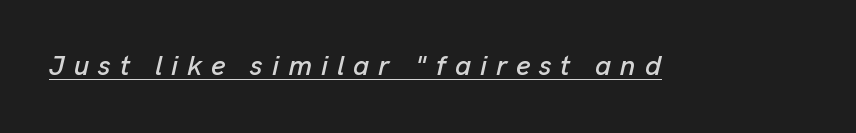
The image shows 28 px text type, italic (leaning right); set unusually wide letter spacing (+0.32 em), underlined; low stroke contrast and a medium x-height.
